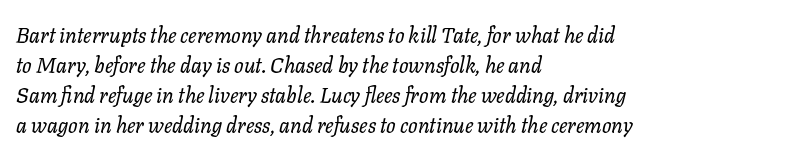
{"italic": "yes", "lean": "right", "slant_degrees": 11, "bold": "no", "underline": "no", "align": "left", "line_spacing": "normal", "line_spacing_ratio": 1.43, "letter_spacing": "normal", "letter_spacing_em": 0.0, "glyph_px": 21}
